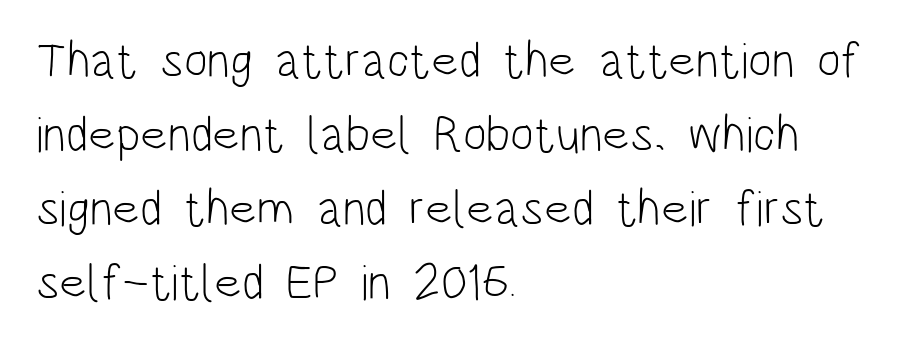
The image shows 50 px light, condensed sans-serif type, upright; set left-aligned, normal line spacing (1.48x), normal letter spacing, not underlined; low stroke contrast and a large x-height.
